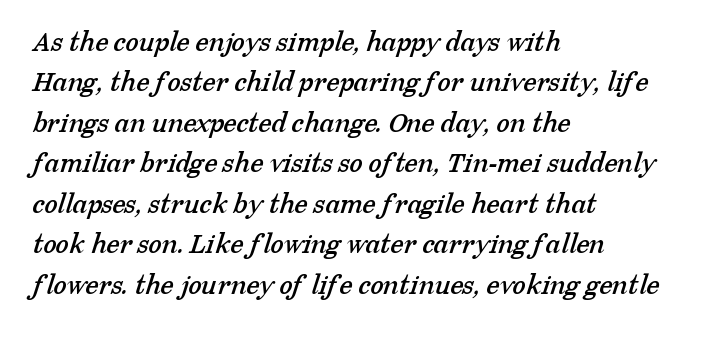
The image shows 30 px serif type; set left-aligned, normal line spacing (1.35x), normal letter spacing, not underlined; low stroke contrast and a medium x-height.
